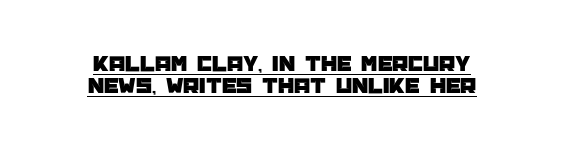
Short and long lines alike share a common midpoint. These lines keep a tight, regular rhythm from letter to letter. The words here are underlined. Successive baselines arrive quickly, one right under another. Does the lettering tilt? It doesn't — this is upright.
